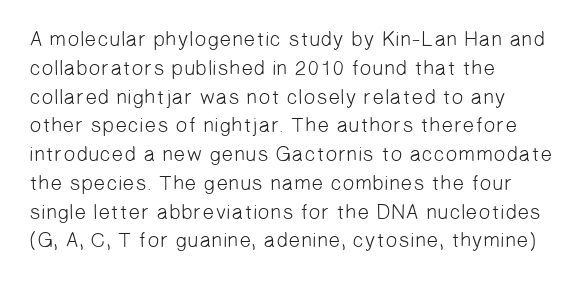
The vertical gap from one line to the next is medium. This rendering leaves character spacing at its baseline value. These glyphs show unthickened strokes, regular width or finer. Is the block centered? No — it sits flush against the left margin.
